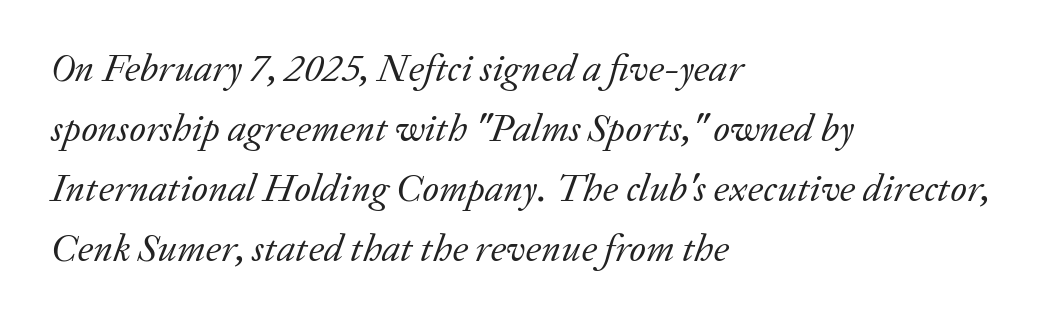
{"serif": "yes", "italic": "yes", "lean": "right", "slant_degrees": 20, "bold": "no", "weight": "regular", "width": "normal", "stroke_contrast": "low", "x_height": "medium", "monospaced": "no", "underline": "no", "align": "left", "line_spacing": "normal", "line_spacing_ratio": 1.54, "letter_spacing": "normal", "letter_spacing_em": 0.0, "glyph_px": 39}
